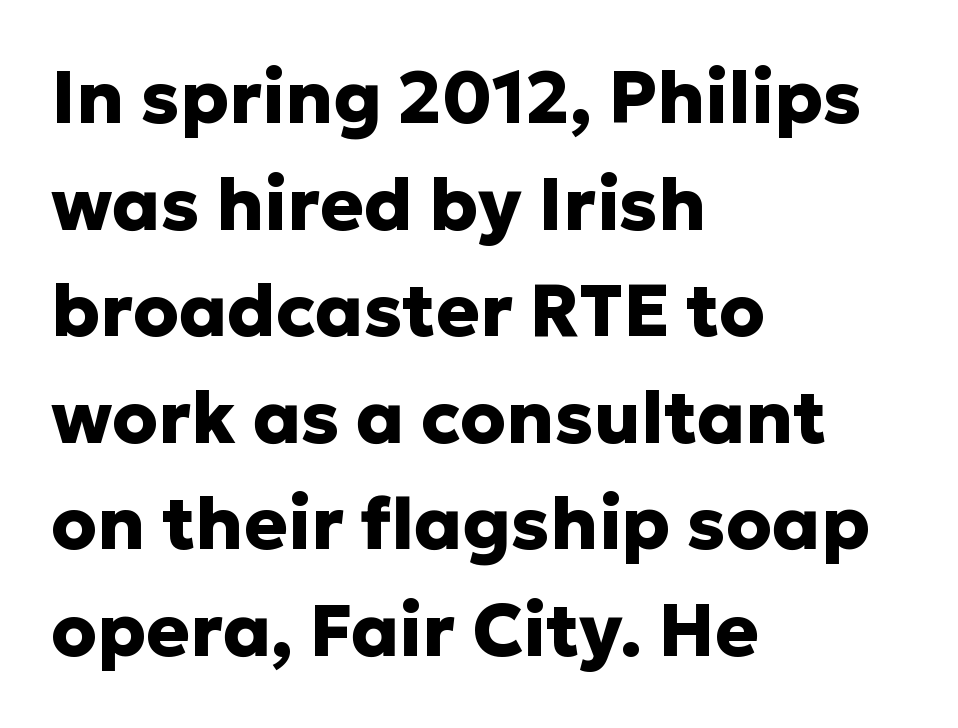
Honestly, the row spacing looks completely unremarkable. This sample has the flowing, uneven cadence of proportional lettering. This is heavy type, rendered in bold. The lettering holds an erect, upright posture throughout. A typesetter would label this face a sans. Nothing unusual about the tracking: characters are spaced as the font intends.
